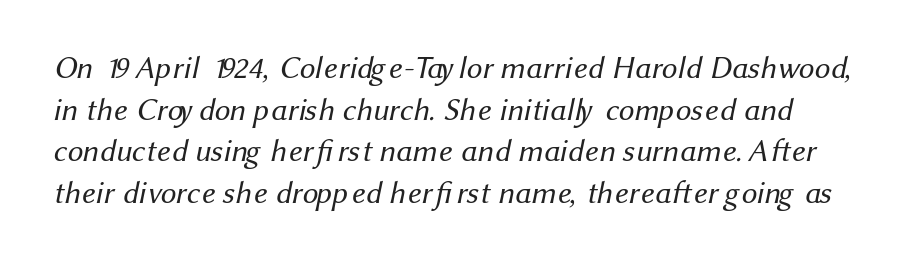
Inter-character spacing is left at the font's built-in metrics. These glyphs show unthickened strokes, regular width or finer. Spacing verdict: proportional, widths tailored to each character. Observe the absence of serifs on each vertical stroke in this sample.
